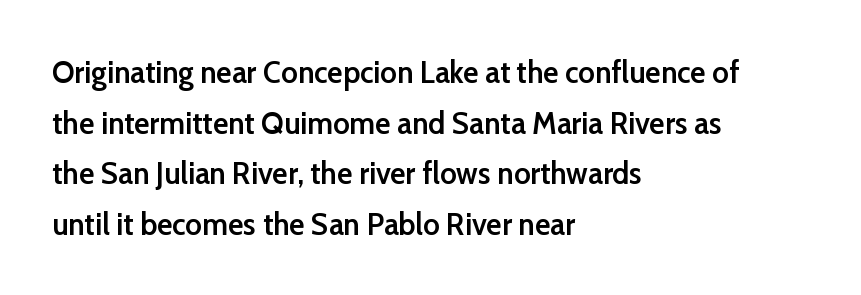
A sans-serif font was chosen for this passage. The specimen reads as upright at a glance. Stroke thickness is moderately raised; the sample reads as semibold. Here the designer chose a conventional face with non-uniform glyph widths. Unmarked baselines from the first word to the last.
